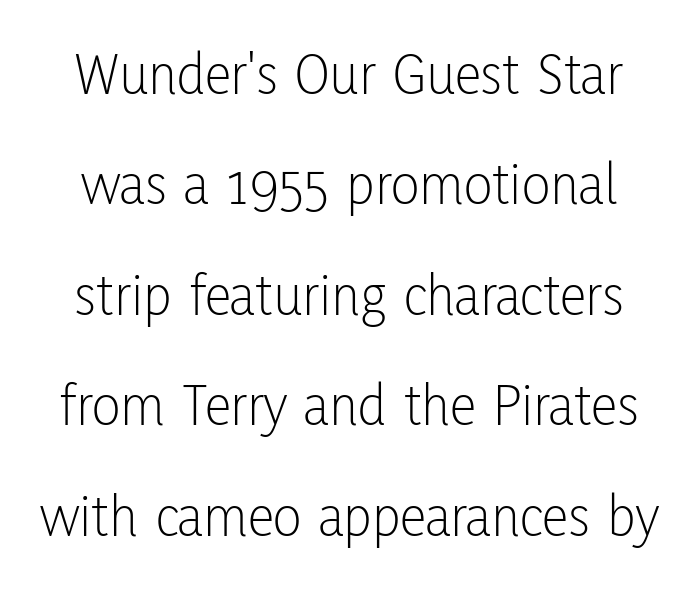
Style check: upright. The passage shown is not underscored anywhere. What stands out about the letter spacing? Nothing — it is the standard amount. These lines are composed in type without serifs. Looks like regular typesetting: each glyph gets only the width it needs. The cut favours lightness, reaching ordinary text weight at its darkest.
